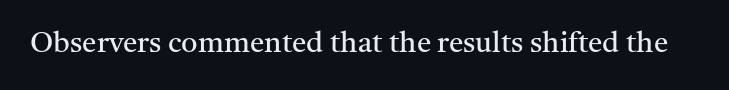
{"serif": "yes", "italic": "no", "bold": "no", "weight": "regular", "width": "normal", "stroke_contrast": "medium", "x_height": "medium", "monospaced": "no", "underline": "no", "letter_spacing": "normal", "letter_spacing_em": 0.0, "glyph_px": 29}
